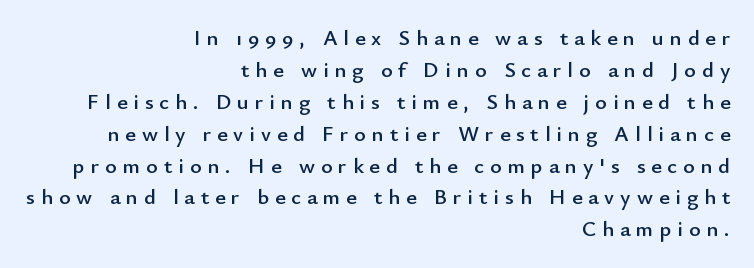
{"italic": "no", "underline": "no", "align": "right", "line_spacing": "normal", "line_spacing_ratio": 1.45, "letter_spacing": "wide", "letter_spacing_em": 0.27, "glyph_px": 22}
